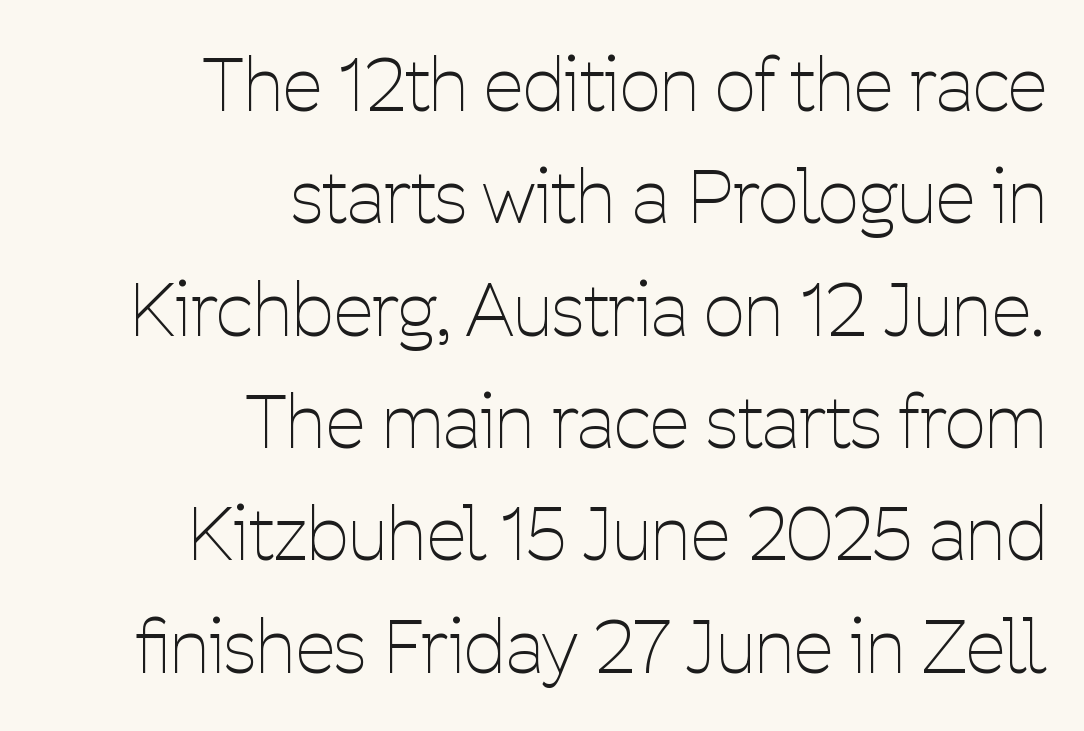
{"serif": "no", "italic": "no", "bold": "no", "weight": "thin", "width": "condensed", "stroke_contrast": "low", "x_height": "medium", "monospaced": "no", "underline": "no", "align": "right", "line_spacing": "normal", "line_spacing_ratio": 1.56, "letter_spacing": "normal", "letter_spacing_em": 0.0, "glyph_px": 72}
